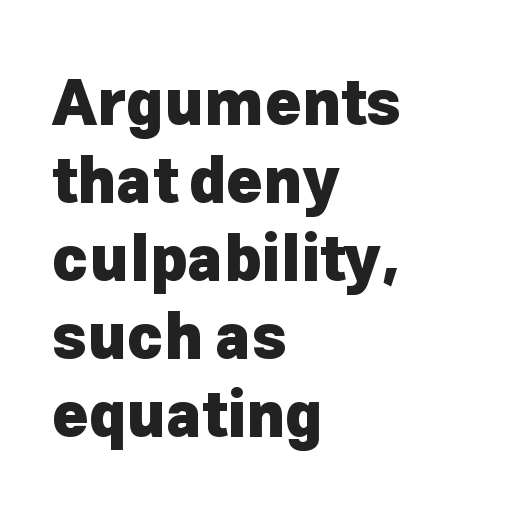
The rendering keeps characters at their native spacing. The rendering uses natural spacing where letterforms have individual widths. These lines sit exactly where default settings would place them. Do the letters lean? They stand straight. Check the space under the baseline: it is left empty. Notice how the passage keeps a crisp vertical edge on the left only.
